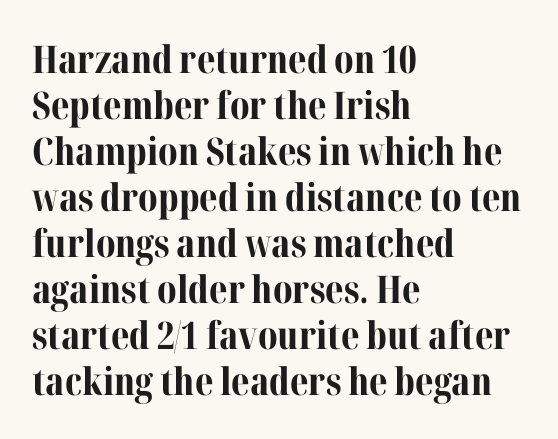
The image shows 38 px bold serif type, upright; set left-aligned, line spacing 1.21x, normal letter spacing, not underlined; medium stroke contrast and a medium x-height.
